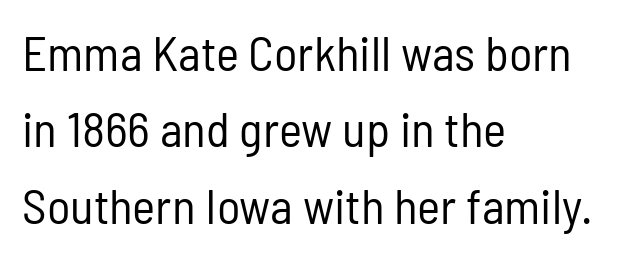
The image shows 49 px regular-weight, condensed sans-serif type, upright; set left-aligned, normal line spacing (1.56x), normal letter spacing, not underlined; low stroke contrast and a medium x-height.
